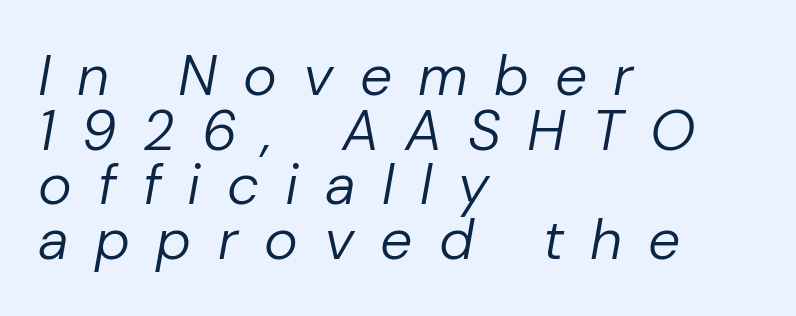
{"italic": "yes", "lean": "right", "slant_degrees": 10, "bold": "no", "weight": "regular", "width": "normal", "stroke_contrast": "low", "x_height": "medium", "monospaced": "no", "underline": "no", "align": "left", "line_spacing": "tight", "line_spacing_ratio": 0.96, "letter_spacing": "wide", "letter_spacing_em": 0.46, "glyph_px": 57}
